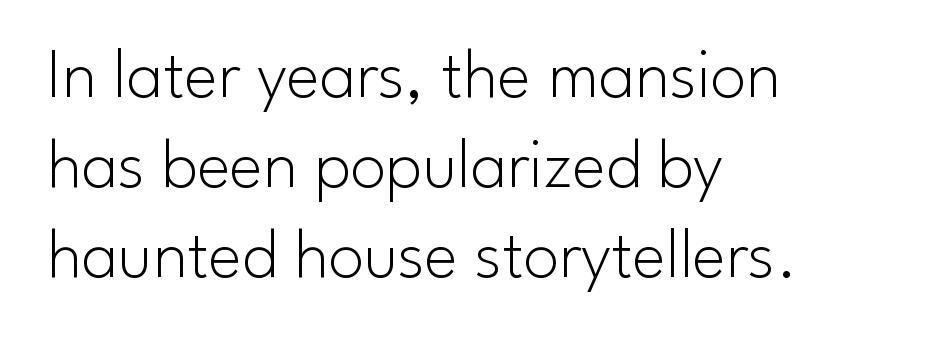
The image shows 71 px light sans-serif type, upright; set left-aligned, normal line spacing (1.27x), normal letter spacing, not underlined; low stroke contrast and a small x-height.
